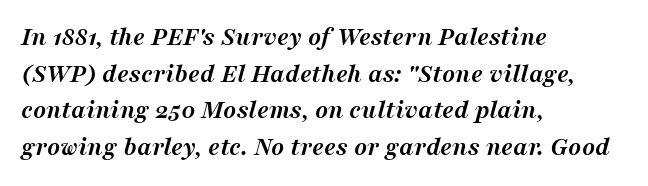
{"italic": "yes", "lean": "right", "slant_degrees": 16, "bold": "yes", "underline": "no", "align": "left", "line_spacing": "normal", "line_spacing_ratio": 1.36, "letter_spacing": "normal", "letter_spacing_em": 0.0, "glyph_px": 27}
